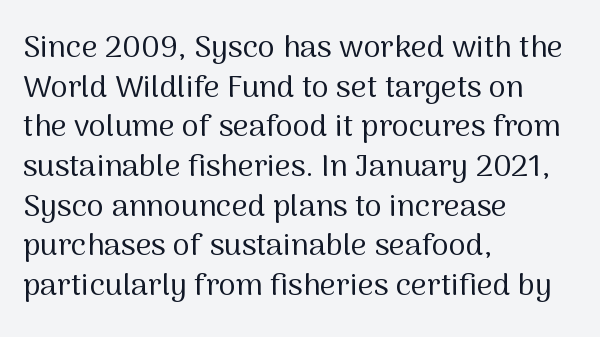
Underlining? Definitely not there. Every character sits straight up, as roman type does. Here the glyphs are tracked normally, forming tight word shapes. To sum up the face: it is a sans, with no serifs. Note the varied advance widths — an 'i' is clearly narrower than an 'm'. Notice how descenders clear the ascenders below comfortably — that's standard leading.
